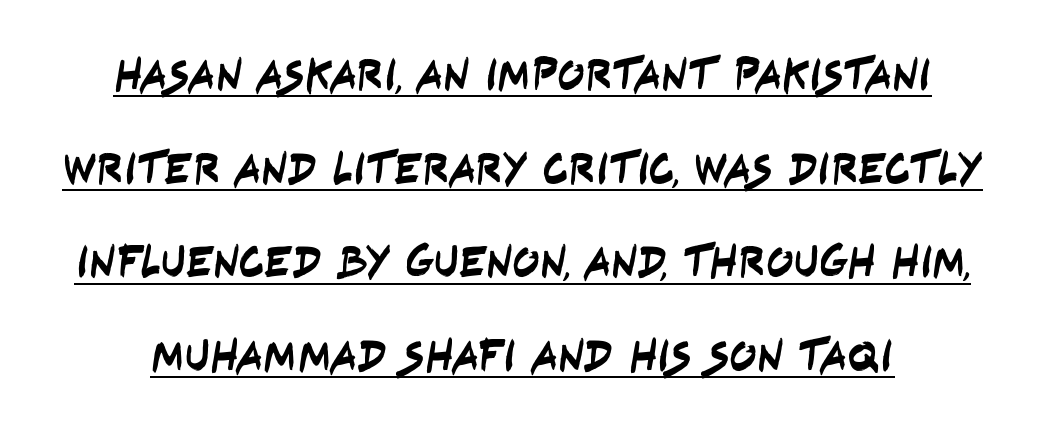
How are the letters spaced? Ordinarily, with no added tracking. Underline: present. A typesetter would call this proportional, since set widths differ per character. This is sans-serif lettering, the kind often seen on screens and signage. You could fit nearly another row in the gap between these rows.
